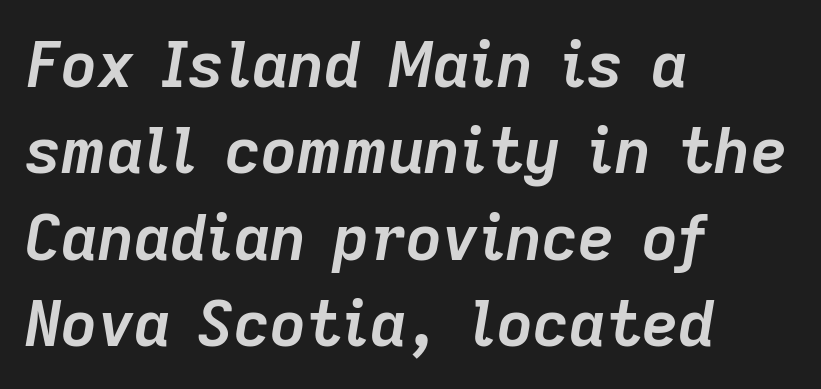
Notice how the passage keeps a crisp vertical edge on the left only. Does the weight exceed regular? Yes, all the way to bold. The specimen reads as italic at a glance. Type without underlining. Compared with typical paragraphs, the rows here are spaced about the same. No extra tracking has been applied to these lines.
